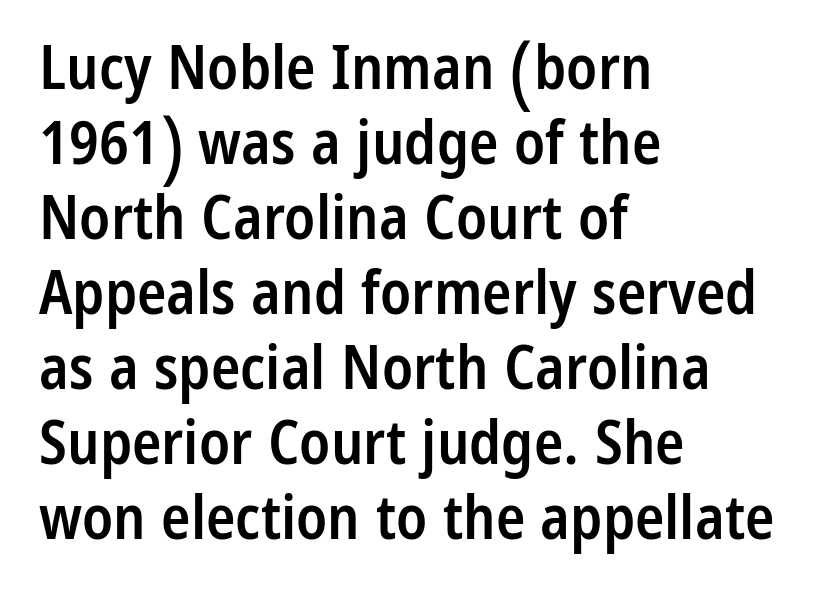
Q: Is the text bold? A: Semi-bold.
Q: Is the text italic (slanted)? A: No, it is upright.
Q: Is the typeface a serif or a sans-serif typeface? A: Sans-serif.
Q: Is the text underlined? A: No.
Q: How is the paragraph aligned? A: Left-aligned.
Q: Is the spacing between letters normal or unusually wide? A: Normal.
Q: Width (condensed, normal, or wide)? A: Condensed.
Q: Stroke contrast? A: Low.
Q: x-height? A: Medium.
Q: Monospaced? A: No.
